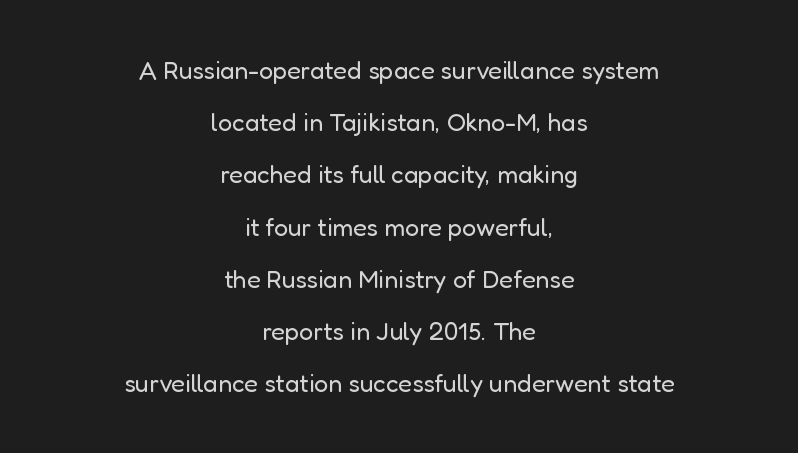
The image shows 25 px text type, upright; set centered, loose line spacing (2.09x), normal letter spacing, not underlined.
